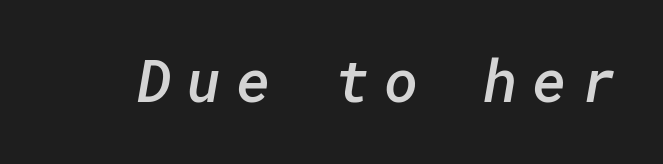
The image shows 59 px semibold sans-serif type; set unusually wide letter spacing (+0.25 em), not underlined; low stroke contrast and a medium x-height.
